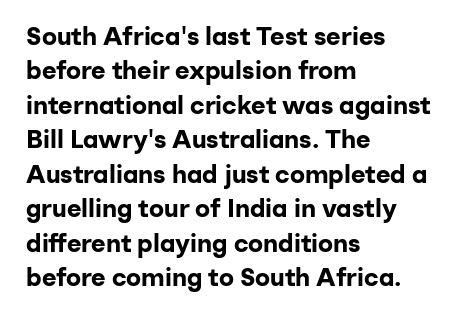
The image shows 25 px bold type, upright; set left-aligned, normal line spacing (1.38x), normal letter spacing, not underlined.
